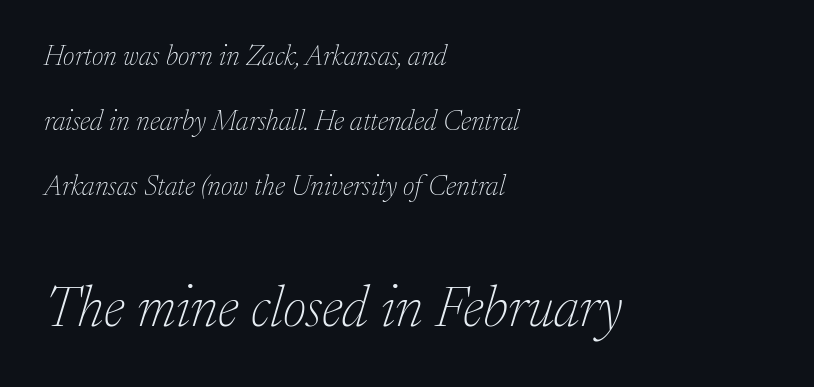
The image shows 57 px thin serif type, italic (leaning right); set left-aligned, loose line spacing (2.32x), normal letter spacing, not underlined; the second (bottom) block is 2.04x larger; low stroke contrast and a medium x-height.
